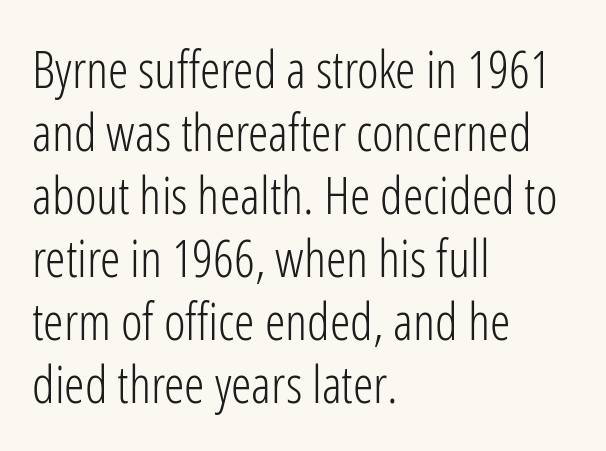
Compared with typical body copy, the letter spacing here is the same. Upright lettering throughout. Underline: absent. Caption: multi-line text, flush left, ragged right.
